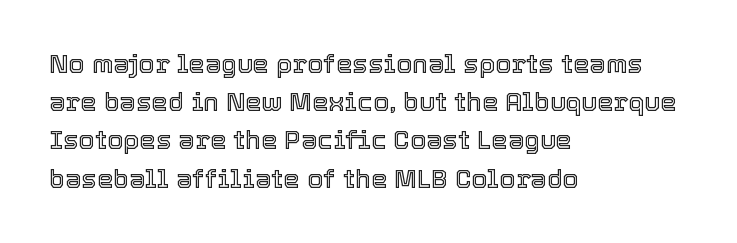
{"italic": "no", "underline": "no", "align": "left", "line_spacing": "normal", "line_spacing_ratio": 1.47, "letter_spacing": "normal", "letter_spacing_em": 0.0, "glyph_px": 26}
